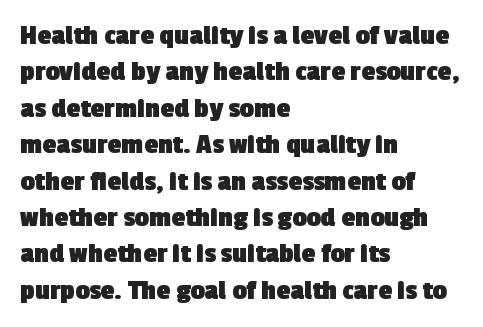
Regular leading. These lines stack with their left ends in a neat column. Looks like regular typesetting: each glyph gets only the width it needs. No extra tracking has been applied to these lines.
